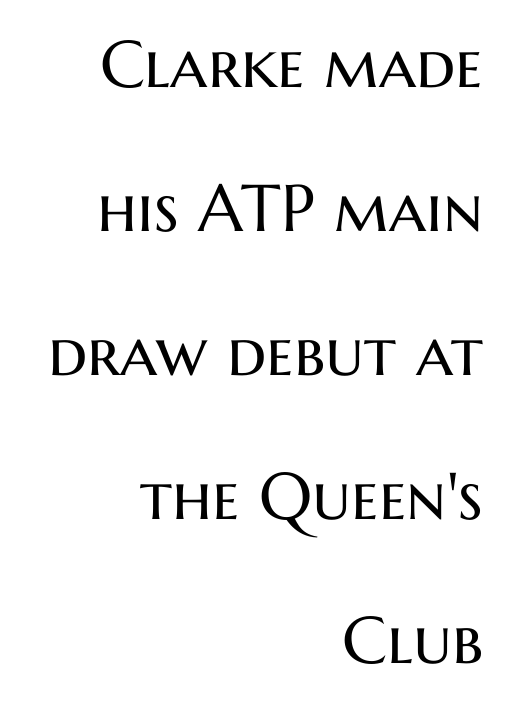
The image shows 66 px regular-weight sans-serif type, upright; set right-aligned, loose line spacing (2.18x), normal letter spacing, not underlined; medium stroke contrast and a medium x-height.
